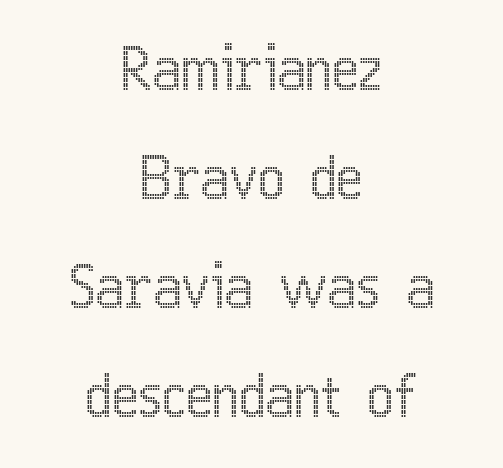
The strip under each line holds only bare page. Loosely led — the rows are spread out. Is there any slant? The stems are plumb. Horizontally, the lines are justified to the midpoint only.
